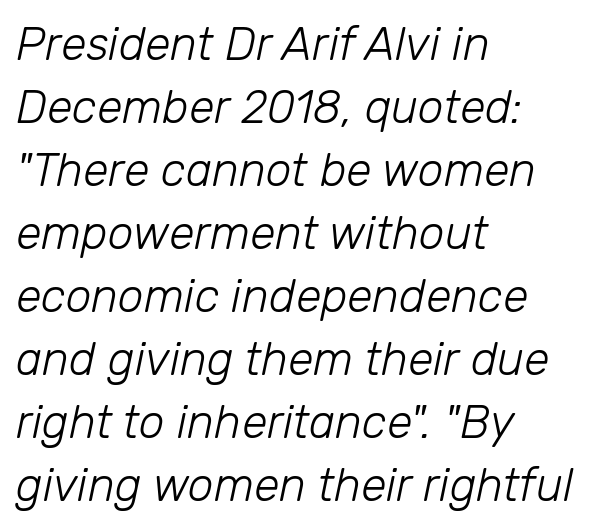
Q: Is the text bold? A: No.
Q: Is the text italic (slanted)? A: Yes, it leans right by about 12 degrees.
Q: Is the text underlined? A: No.
Q: How is the paragraph aligned? A: Left-aligned.
Q: Is the spacing between letters normal or unusually wide? A: Normal.
Q: Is the spacing between lines tight, normal or loose? A: Normal.
Q: Width (condensed, normal, or wide)? A: Normal.
Q: Stroke contrast? A: Low.
Q: x-height? A: Medium.
Q: Monospaced? A: No.
